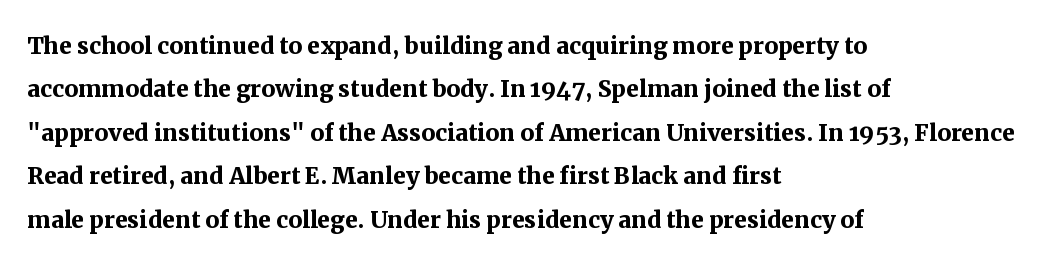
{"serif": "yes", "italic": "no", "bold": "yes", "weight": "semibold", "width": "normal", "stroke_contrast": "medium", "x_height": "medium", "monospaced": "no", "underline": "no", "align": "left", "line_spacing": "normal", "line_spacing_ratio": 1.4, "letter_spacing": "normal", "letter_spacing_em": 0.0, "glyph_px": 31}
